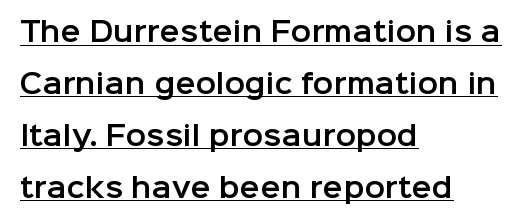
Which margin do the lines hug? The left one — the right edge is uneven. Vertical spacing — loose. Each line of the rendering has a horizontal stroke beneath the glyphs. These lines were composed using upright roman letters. Glyph-to-glyph distance matches everyday printed text.
